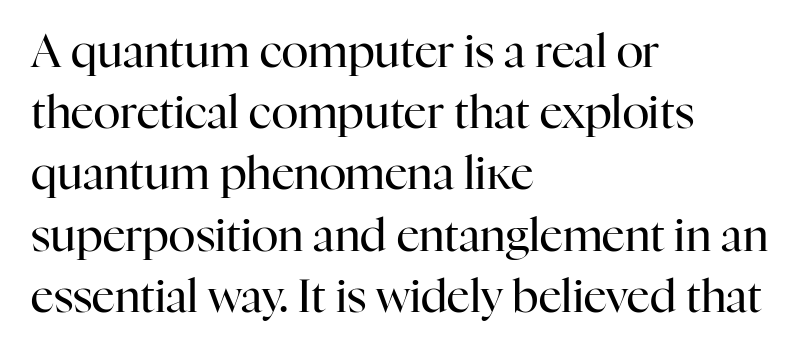
Q: Is the text bold? A: No.
Q: Is the text italic (slanted)? A: No, it is upright.
Q: Is the typeface a serif or a sans-serif typeface? A: Serif.
Q: Is the text underlined? A: No.
Q: How is the paragraph aligned? A: Left-aligned.
Q: Is the spacing between letters normal or unusually wide? A: Normal.
Q: Is the spacing between lines tight, normal or loose? A: Normal.
Q: Width (condensed, normal, or wide)? A: Normal.
Q: Stroke contrast? A: High.
Q: x-height? A: Medium.
Q: Monospaced? A: No.
